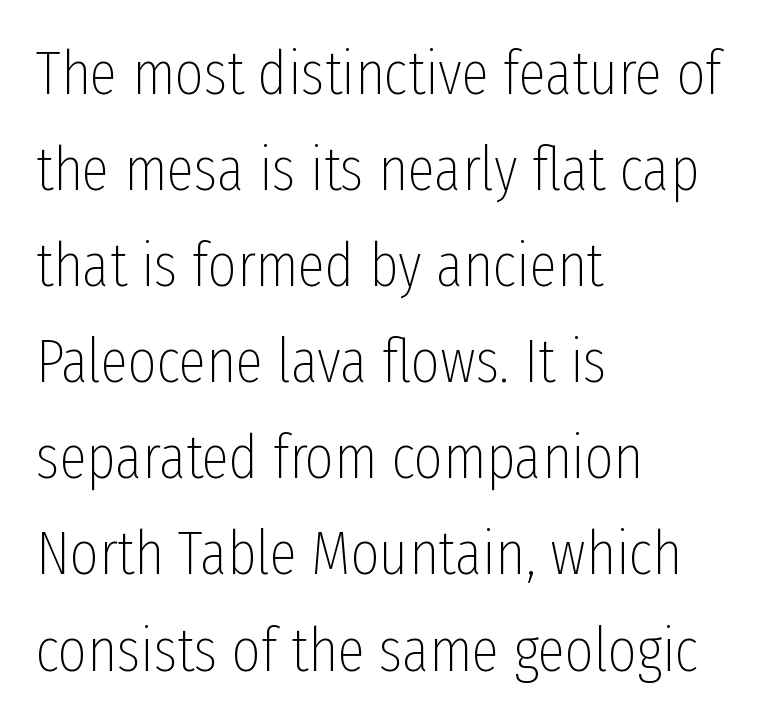
{"serif": "no", "italic": "no", "bold": "no", "weight": "thin", "width": "condensed", "stroke_contrast": "low", "x_height": "medium", "monospaced": "no", "underline": "no", "align": "left", "line_spacing": "normal", "line_spacing_ratio": 1.55, "letter_spacing": "normal", "letter_spacing_em": 0.0, "glyph_px": 62}
